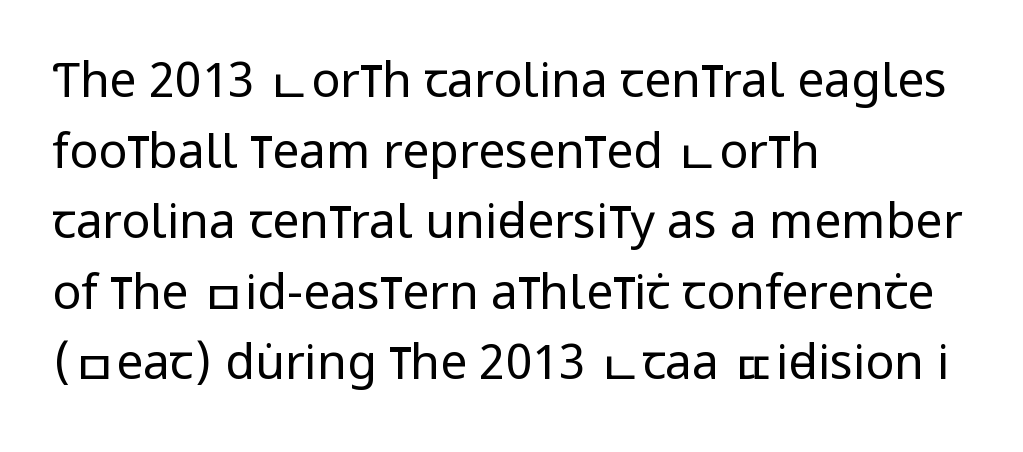
{"serif": "no", "italic": "no", "bold": "no", "weight": "regular", "width": "condensed", "stroke_contrast": "low", "x_height": "large", "monospaced": "no", "underline": "no", "align": "left", "line_spacing": "normal", "line_spacing_ratio": 1.47, "letter_spacing": "normal", "letter_spacing_em": 0.0, "glyph_px": 48}
